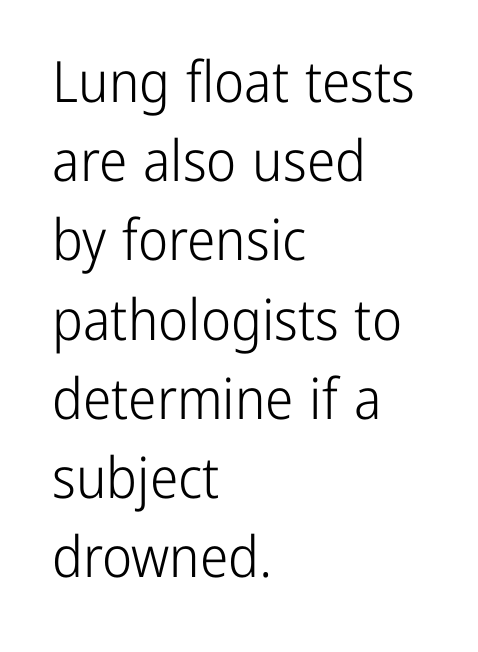
Q: Is the text bold? A: No.
Q: Is the text italic (slanted)? A: No, it is upright.
Q: Is the typeface a serif or a sans-serif typeface? A: Sans-serif.
Q: Is the text underlined? A: No.
Q: How is the paragraph aligned? A: Left-aligned.
Q: Is the spacing between letters normal or unusually wide? A: Normal.
Q: Is the spacing between lines tight, normal or loose? A: Normal.
Q: Width (condensed, normal, or wide)? A: Condensed.
Q: Stroke contrast? A: Low.
Q: x-height? A: Medium.
Q: Monospaced? A: No.
